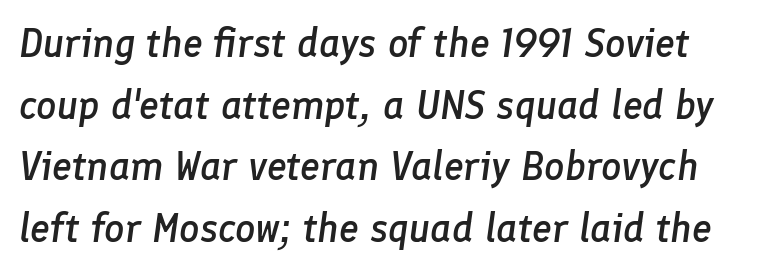
Q: Is the text bold? A: Semi-bold.
Q: Is the text italic (slanted)? A: Yes, it leans right by about 8 degrees.
Q: Is the text underlined? A: No.
Q: Is the spacing between letters normal or unusually wide? A: Normal.
Q: Is the spacing between lines tight, normal or loose? A: Normal.
Q: Width (condensed, normal, or wide)? A: Normal.
Q: Stroke contrast? A: Low.
Q: x-height? A: Medium.
Q: Monospaced? A: No.
